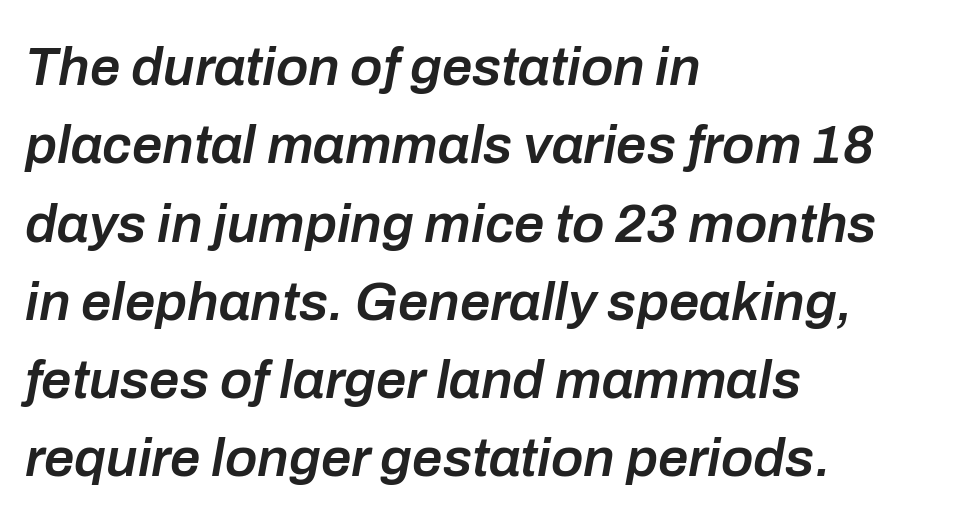
The image shows 54 px semibold type, italic (leaning right); set left-aligned, normal line spacing (1.45x), normal letter spacing, not underlined; low stroke contrast and a medium x-height.
